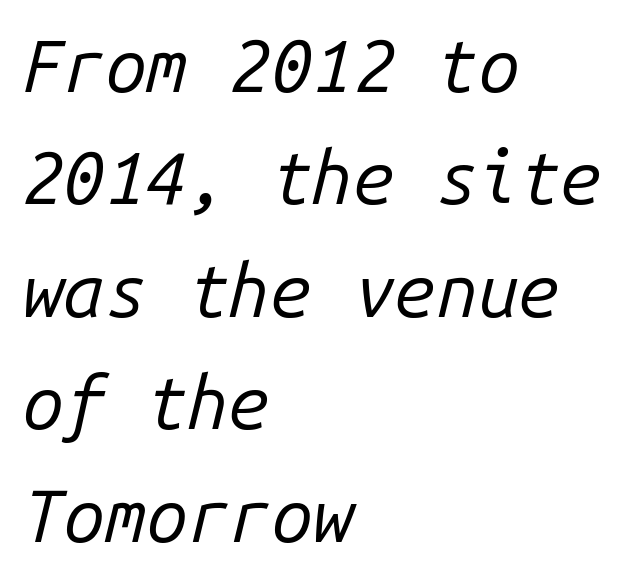
The image shows 74 px regular-weight type, italic (leaning right), monospaced; set left-aligned, normal line spacing (1.52x), normal letter spacing, not underlined; low stroke contrast and a medium x-height.
